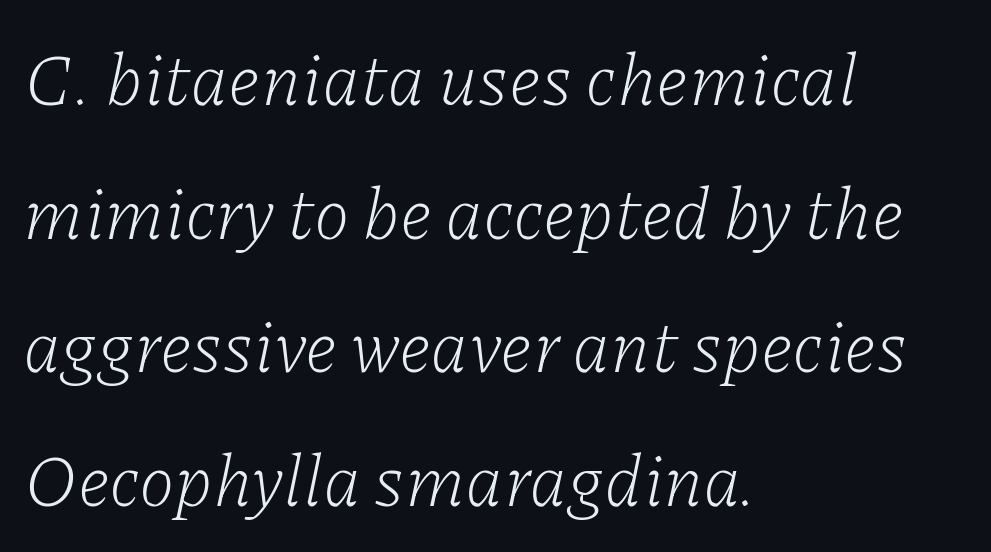
Q: Is the text bold? A: No.
Q: Is the text italic (slanted)? A: Yes, it leans right by about 11 degrees.
Q: Is the typeface a serif or a sans-serif typeface? A: Serif.
Q: Is the text underlined? A: No.
Q: How is the paragraph aligned? A: Left-aligned.
Q: Is the spacing between letters normal or unusually wide? A: Normal.
Q: Width (condensed, normal, or wide)? A: Normal.
Q: Stroke contrast? A: Low.
Q: x-height? A: Medium.
Q: Monospaced? A: No.
